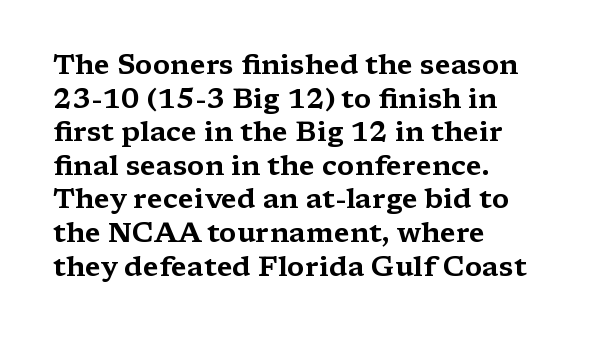
Clear beneath every line of the passage. This rendering leaves character spacing at its baseline value. The rendering shows small feet on the letterforms — a serif design. Here the designer chose a conventional face with non-uniform glyph widths. The typesetter chose a ragged-right arrangement here. Characters remain perfectly vertical along every line.
